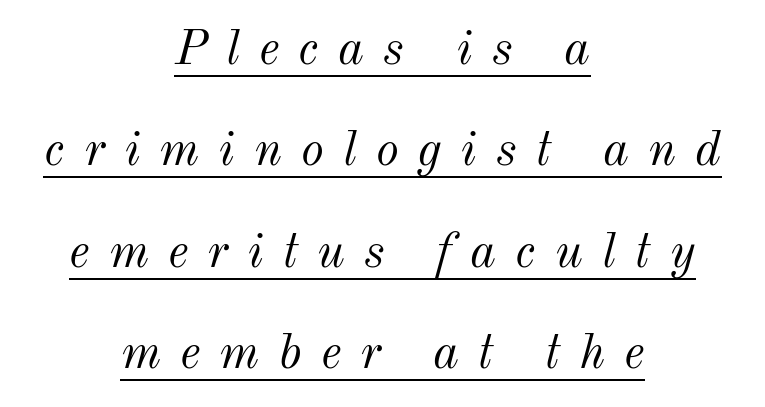
The image shows 49 px light type, italic (leaning right); set centered, loose line spacing (2.07x), unusually wide letter spacing (+0.39 em), underlined; medium stroke contrast and a small x-height.
